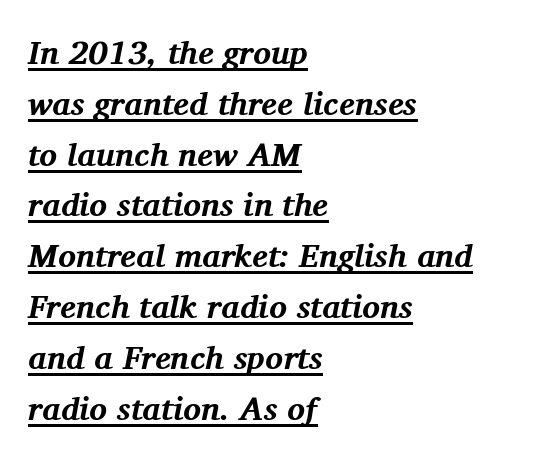
The typesetter has applied underlining to the passage shown. The leading is moderate, giving the passage an even texture. Typographically, this falls in the serif category. Set as a true bold cut, around the 700 mark. In terms of posture, this sample is oblique. Note the varied advance widths — an 'i' is clearly narrower than an 'm'.
